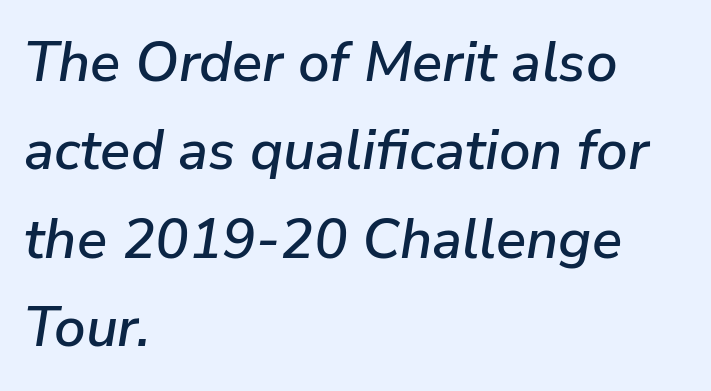
Q: Is the text italic (slanted)? A: Yes, it leans right by about 9 degrees.
Q: Is the text underlined? A: No.
Q: How is the paragraph aligned? A: Left-aligned.
Q: Is the spacing between letters normal or unusually wide? A: Normal.
Q: Is the spacing between lines tight, normal or loose? A: Normal.
Q: Width (condensed, normal, or wide)? A: Normal.
Q: Stroke contrast? A: Low.
Q: x-height? A: Medium.
Q: Monospaced? A: No.
